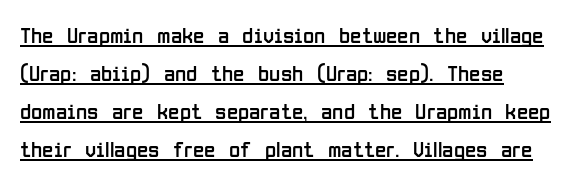
Q: Is the text bold? A: No.
Q: Is the text italic (slanted)? A: No, it is upright.
Q: Is the text underlined? A: Yes.
Q: Is the spacing between letters normal or unusually wide? A: Normal.
Q: Is the spacing between lines tight, normal or loose? A: Normal.
